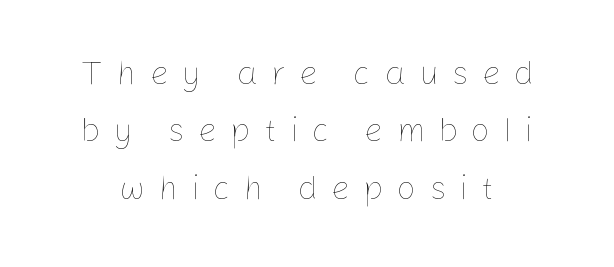
Q: Is the text bold? A: No.
Q: Is the text italic (slanted)? A: No, it is upright.
Q: Is the text underlined? A: No.
Q: Is the spacing between letters normal or unusually wide? A: Unusually wide.
Q: Width (condensed, normal, or wide)? A: Normal.
Q: Stroke contrast? A: Low.
Q: x-height? A: Medium.
Q: Monospaced? A: No.
